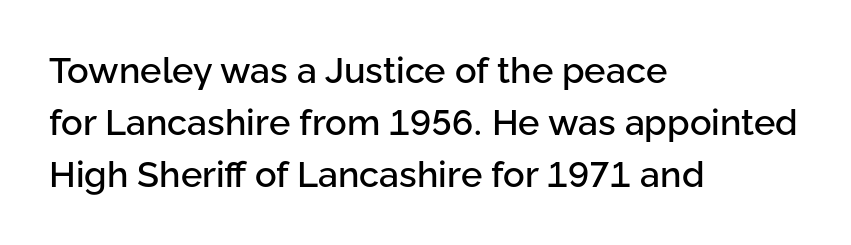
The image shows 36 px sans-serif type, upright; set left-aligned, normal line spacing (1.45x), normal letter spacing, not underlined; low stroke contrast and a medium x-height.
